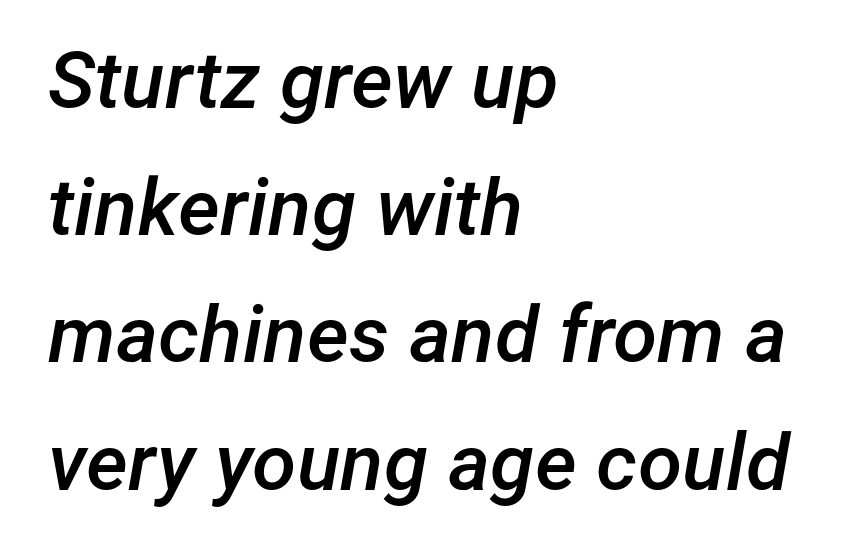
The rendering uses natural spacing where letterforms have individual widths. The passage shown has conventional tracking throughout. Regular leading. Would a proofreader flag this as italicized? Yes.
